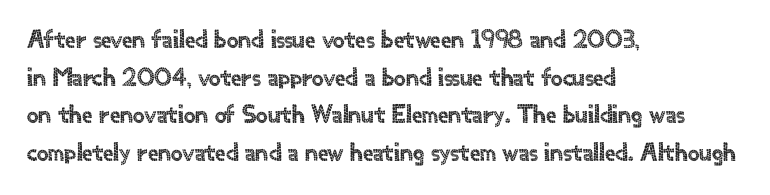
{"italic": "no", "underline": "no", "align": "left", "line_spacing": "normal", "line_spacing_ratio": 1.45, "letter_spacing": "normal", "letter_spacing_em": 0.0, "glyph_px": 26}
